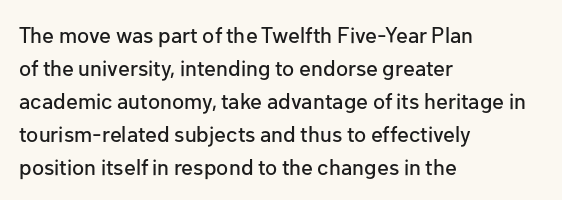
A clean baseline with only descenders dipping below it. Standard letterfit; no display-style spreading of the glyphs. Notice how descenders clear the ascenders below comfortably — that's standard leading. It's the straight-up-and-down kind of type. Does the copy run flush right? No — it runs flush left.
